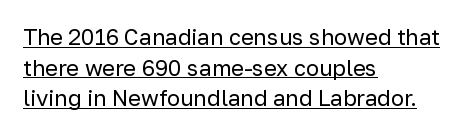
{"italic": "no", "bold": "no", "underline": "yes", "align": "left", "line_spacing": "normal", "line_spacing_ratio": 1.39, "letter_spacing": "normal", "letter_spacing_em": 0.0, "glyph_px": 22}
